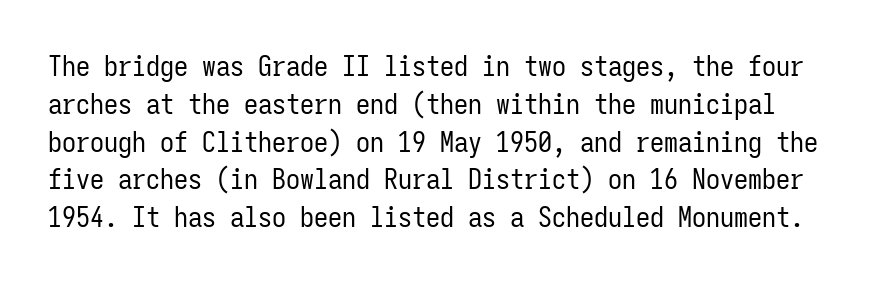
The weight tops out at a normal text grade. The zone under the glyphs is completely vacant. The lines sit at an ordinary, default distance from one another. You could call the tracking neutral — neither tight nor loose. Spacing verdict: monospaced, one width for all characters.
